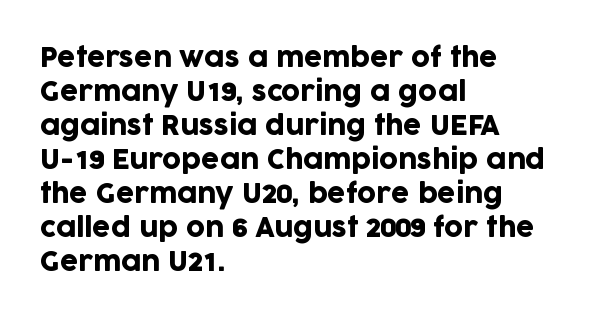
The passage is arranged the way most books set body copy — flush left. This is roman type, the default non-slanted kind. The rows are spaced the way most documents space them. The letterforms sit shoulder to shoulder at normal distance. Honestly, there is no underline to notice here at all.
